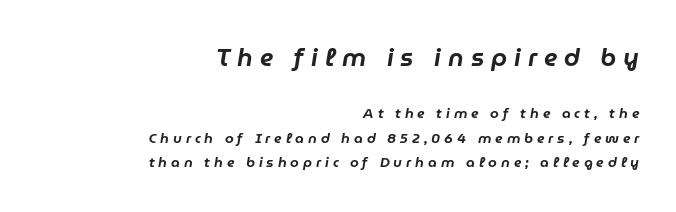
Q: Is the text italic (slanted)? A: Yes, it leans right by about 9 degrees.
Q: Is the text underlined? A: No.
Q: How is the paragraph aligned? A: Right-aligned.
Q: Is the spacing between letters normal or unusually wide? A: Unusually wide.
Q: Which block of text is set in a larger size, the first (top) or the second (bottom)? A: The first (top) one.
